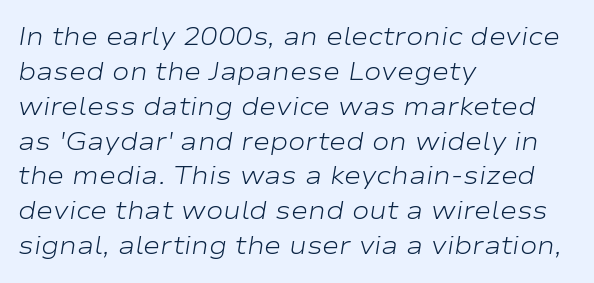
The image shows 26 px text type, italic (leaning right); set left-aligned, normal line spacing (1.34x), normal letter spacing, not underlined.
